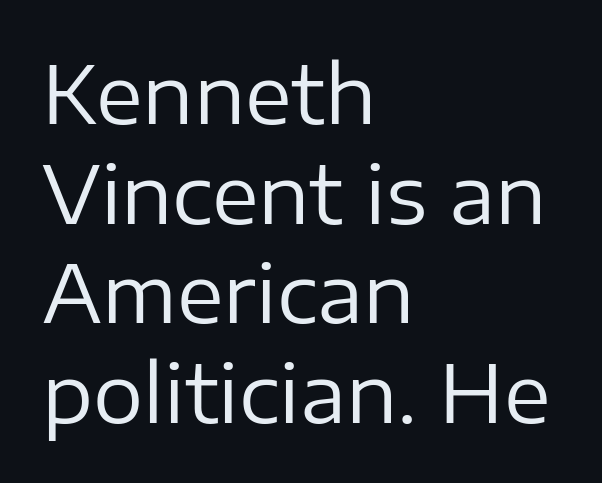
{"serif": "no", "italic": "no", "bold": "no", "weight": "regular", "width": "normal", "stroke_contrast": "low", "x_height": "medium", "monospaced": "no", "underline": "no", "align": "left", "line_spacing": "normal", "line_spacing_ratio": 1.26, "letter_spacing": "normal", "letter_spacing_em": 0.0, "glyph_px": 79}
